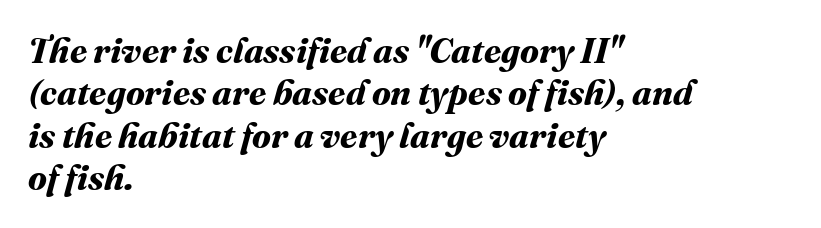
The image shows 35 px bold type; set left-aligned, line spacing 1.21x, normal letter spacing, not underlined; medium stroke contrast and a medium x-height.
